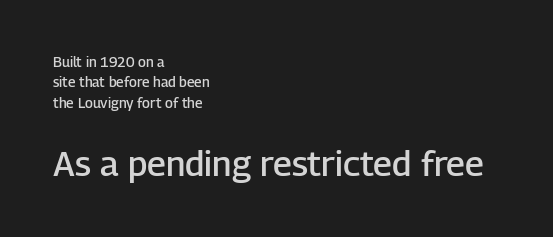
The image shows 35 px semibold sans-serif type, upright; set left-aligned, normal line spacing (1.45x), normal letter spacing, not underlined; the second (bottom) block is 2.5x larger; low stroke contrast and a medium x-height.
